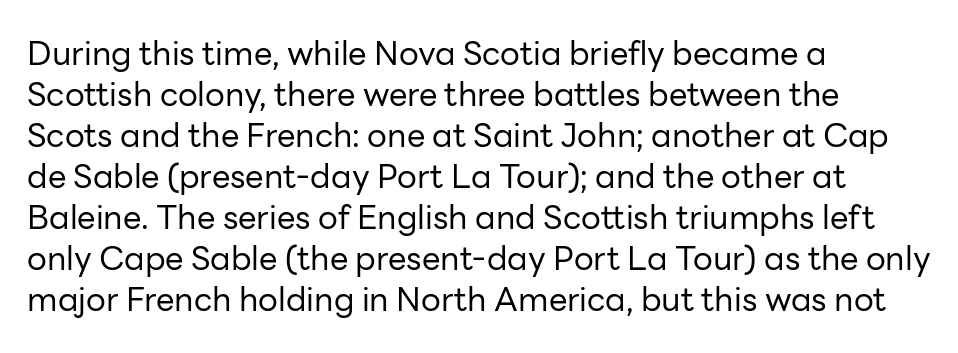
Q: Is the text bold? A: No.
Q: Is the text italic (slanted)? A: No, it is upright.
Q: Is the typeface a serif or a sans-serif typeface? A: Sans-serif.
Q: Is the text underlined? A: No.
Q: How is the paragraph aligned? A: Left-aligned.
Q: Is the spacing between letters normal or unusually wide? A: Normal.
Q: Width (condensed, normal, or wide)? A: Normal.
Q: Stroke contrast? A: Low.
Q: x-height? A: Medium.
Q: Monospaced? A: No.
